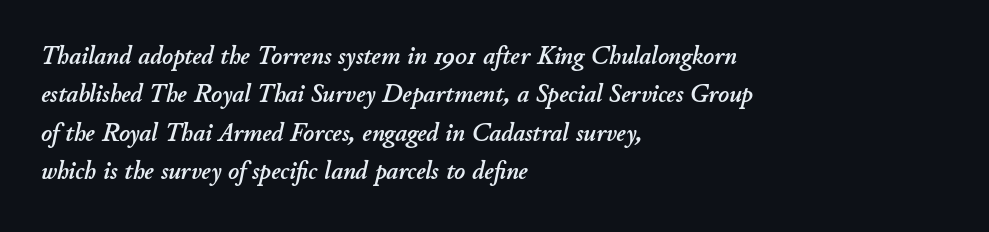
The image shows 26 px text type, italic (leaning right); set left-aligned, normal line spacing (1.48x), normal letter spacing, not underlined.
